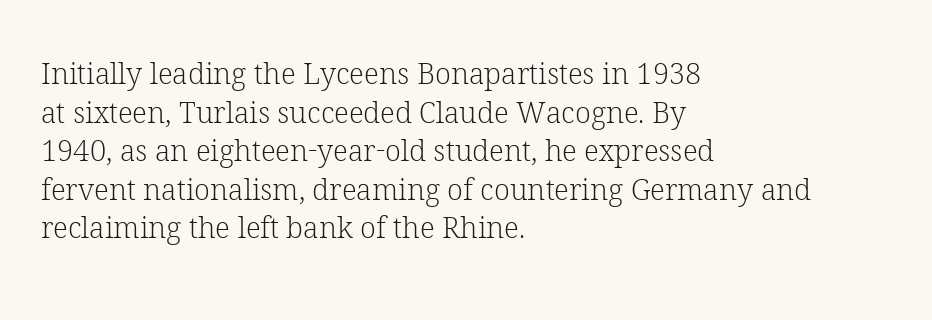
Q: Is the text bold? A: No.
Q: Is the text italic (slanted)? A: No, it is upright.
Q: Is the typeface a serif or a sans-serif typeface? A: Serif.
Q: Is the text underlined? A: No.
Q: How is the paragraph aligned? A: Left-aligned.
Q: Is the spacing between letters normal or unusually wide? A: Normal.
Q: Is the spacing between lines tight, normal or loose? A: Normal.
Q: Width (condensed, normal, or wide)? A: Normal.
Q: Stroke contrast? A: Low.
Q: x-height? A: Medium.
Q: Monospaced? A: No.
